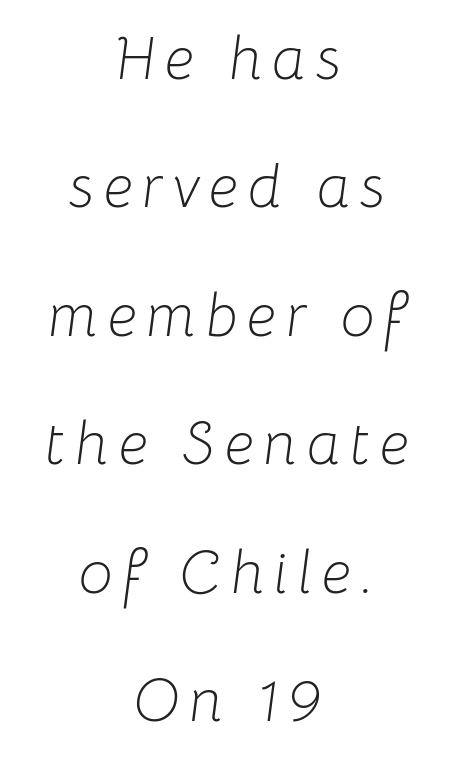
The image shows 60 px light type, italic (leaning right); set centered, loose line spacing (2.14x), not underlined; low stroke contrast and a medium x-height.
